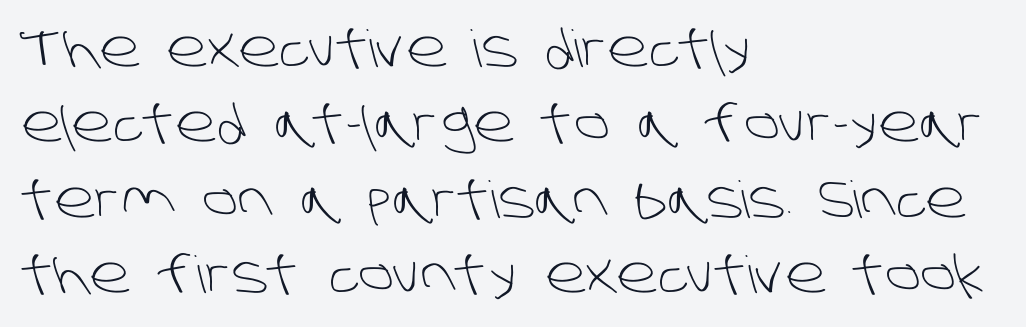
{"serif": "no", "bold": "no", "weight": "light", "width": "normal", "stroke_contrast": "low", "x_height": "large", "monospaced": "no", "underline": "no", "align": "left", "line_spacing": "normal", "line_spacing_ratio": 1.48, "letter_spacing": "normal", "letter_spacing_em": 0.0, "glyph_px": 51}
